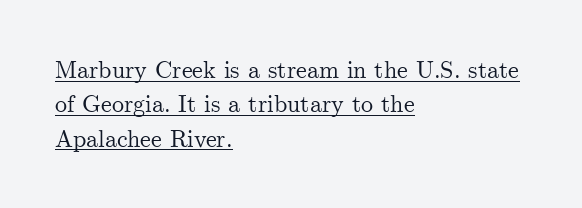
{"italic": "no", "underline": "yes", "align": "left", "line_spacing": "normal", "line_spacing_ratio": 1.43, "letter_spacing": "normal", "letter_spacing_em": 0.0, "glyph_px": 24}
